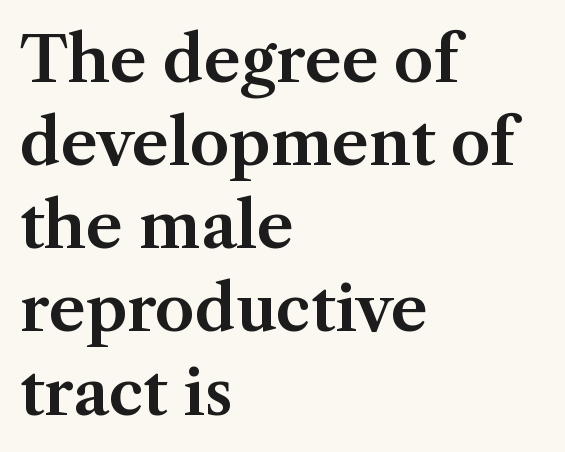
Leading matches the norm, producing a regular column. There is no visible air inserted between adjacent glyphs. Where is the straight margin? On the left. The characters display serif detailing at their extremities. The string is rendered with underlining switched off.
